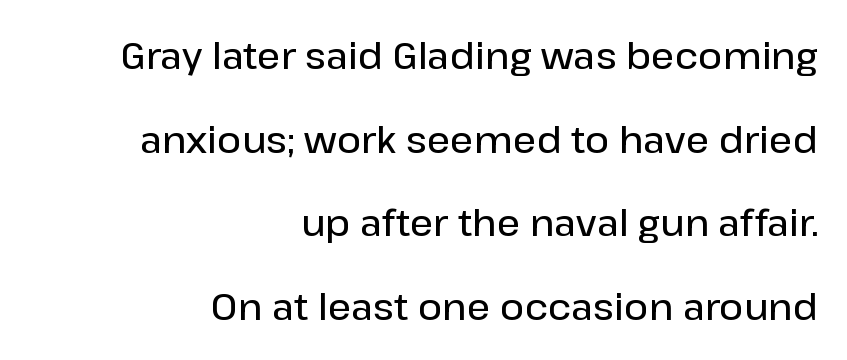
The image shows 37 px semibold sans-serif type, upright; set right-aligned, loose line spacing (2.26x), normal letter spacing, not underlined; low stroke contrast and a medium x-height.
